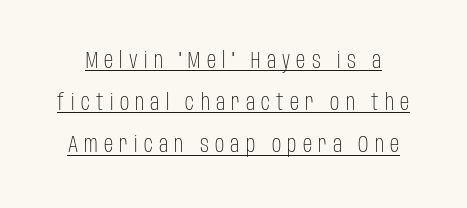
Compared with a typical body face, this is equally light or lighter still. The passage shown is underscored from start to finish. If you drew a line through each stem, it would be perfectly vertical. Words appear elongated and porous because spacing is wide.
